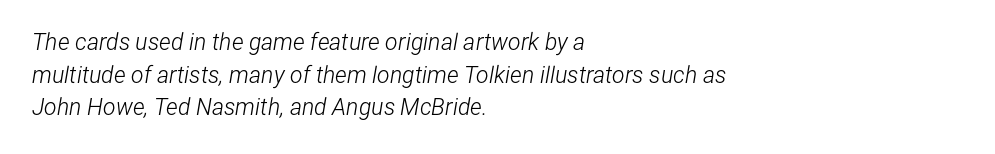
{"italic": "yes", "lean": "right", "slant_degrees": 12, "bold": "no", "underline": "no", "align": "left", "line_spacing": "normal", "line_spacing_ratio": 1.42, "letter_spacing": "normal", "letter_spacing_em": 0.0, "glyph_px": 23}
